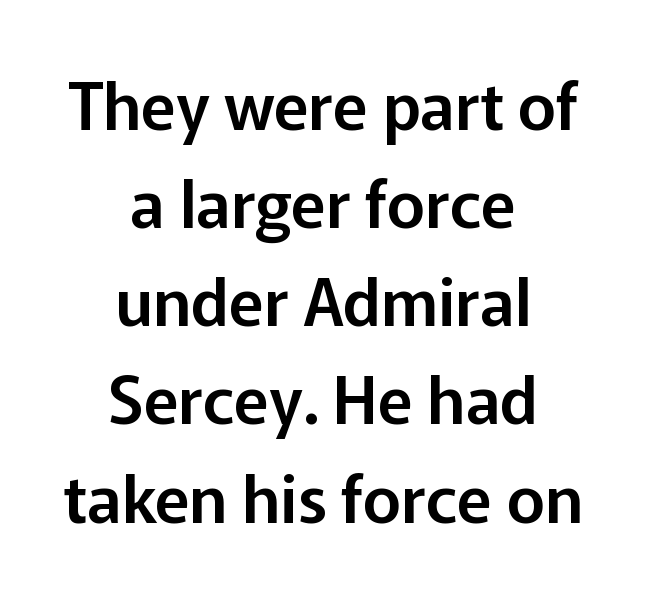
Q: Is the text italic (slanted)? A: No, it is upright.
Q: Is the typeface a serif or a sans-serif typeface? A: Sans-serif.
Q: Is the text underlined? A: No.
Q: How is the paragraph aligned? A: Centered.
Q: Is the spacing between letters normal or unusually wide? A: Normal.
Q: Is the spacing between lines tight, normal or loose? A: Normal.
Q: Width (condensed, normal, or wide)? A: Normal.
Q: Stroke contrast? A: Low.
Q: x-height? A: Medium.
Q: Monospaced? A: No.
